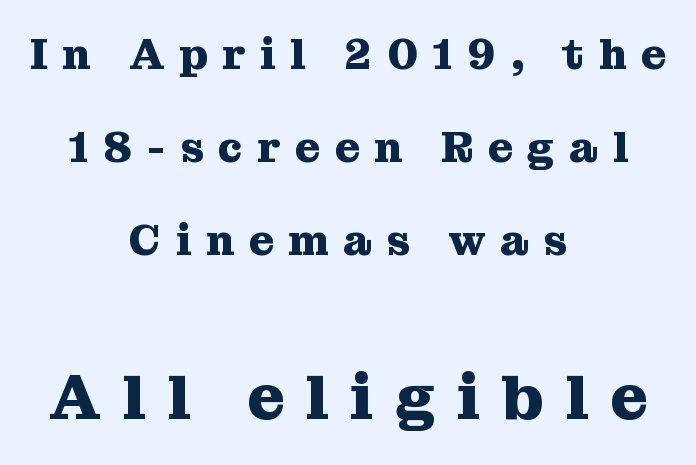
Every row of glyphs is offset so its center matches the block's center. A typesetter would call this leading open, well beyond the default. Think of a printed novel: that variable character pitch is what you see here. These lines were composed using upright roman letters. Weight check: bold — yes, fully.
